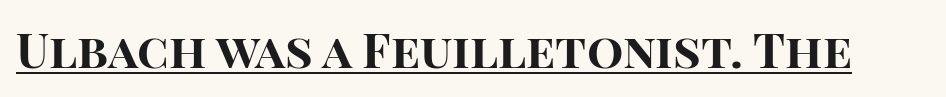
Caption: lettering with a line underneath. Heft: maximum for text — a bold. Here the designer chose a conventional face with non-uniform glyph widths. Designer's note — italics off, roman on.
